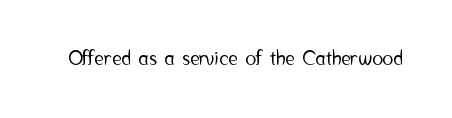
The image shows 20 px text type, upright; set normal letter spacing, not underlined.
